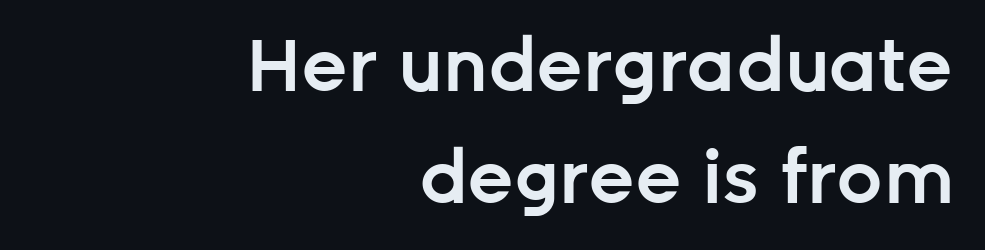
Q: Is the text bold? A: Semi-bold.
Q: Is the text italic (slanted)? A: No, it is upright.
Q: Is the typeface a serif or a sans-serif typeface? A: Sans-serif.
Q: Is the text underlined? A: No.
Q: How is the paragraph aligned? A: Right-aligned.
Q: Is the spacing between letters normal or unusually wide? A: Normal.
Q: Is the spacing between lines tight, normal or loose? A: Normal.
Q: Width (condensed, normal, or wide)? A: Normal.
Q: Stroke contrast? A: Low.
Q: x-height? A: Medium.
Q: Monospaced? A: No.
